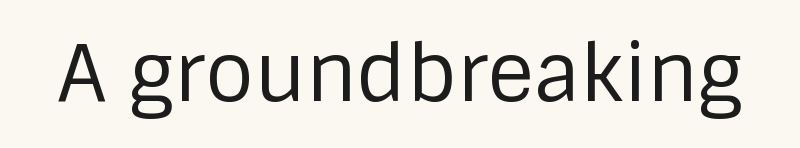
{"serif": "no", "italic": "no", "bold": "no", "weight": "regular", "width": "normal", "stroke_contrast": "low", "x_height": "large", "monospaced": "no", "underline": "no", "letter_spacing": "normal", "letter_spacing_em": 0.0, "glyph_px": 79}
